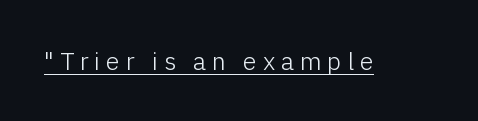
Upright lettering throughout. Look at the tracking — it's clearly loosened, letters drifting apart. Beneath each row of characters lies a ruled line. Vertical stems look standard width or narrower in stroke.
